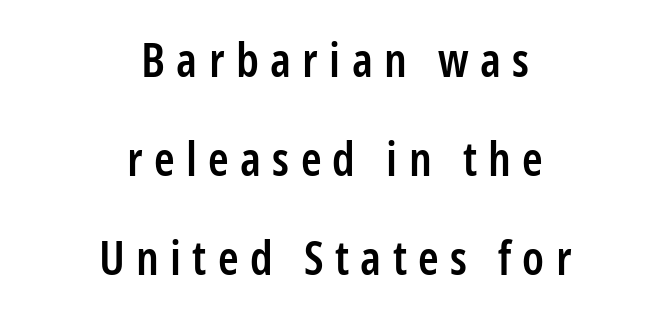
Q: Is the text bold? A: Semi-bold.
Q: Is the text italic (slanted)? A: No, it is upright.
Q: Is the typeface a serif or a sans-serif typeface? A: Sans-serif.
Q: Is the text underlined? A: No.
Q: How is the paragraph aligned? A: Centered.
Q: Is the spacing between letters normal or unusually wide? A: Unusually wide.
Q: Is the spacing between lines tight, normal or loose? A: Loose.
Q: Width (condensed, normal, or wide)? A: Condensed.
Q: Stroke contrast? A: Low.
Q: x-height? A: Medium.
Q: Monospaced? A: No.
